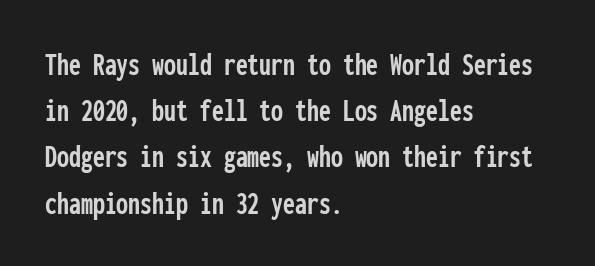
The image shows 34 px condensed sans-serif type, upright, monospaced; set left-aligned, normal line spacing (1.36x), normal letter spacing, not underlined; low stroke contrast and a medium x-height.
